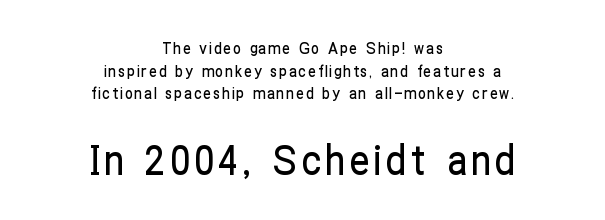
The image shows 40 px condensed sans-serif type, upright; set centered, normal line spacing (1.41x), not underlined; the second (bottom) block is 2.5x larger; low stroke contrast and a medium x-height.
